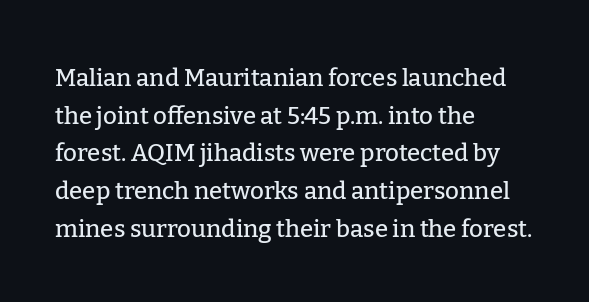
The image shows 24 px text type, upright; set left-aligned, normal line spacing (1.57x), normal letter spacing, not underlined.
